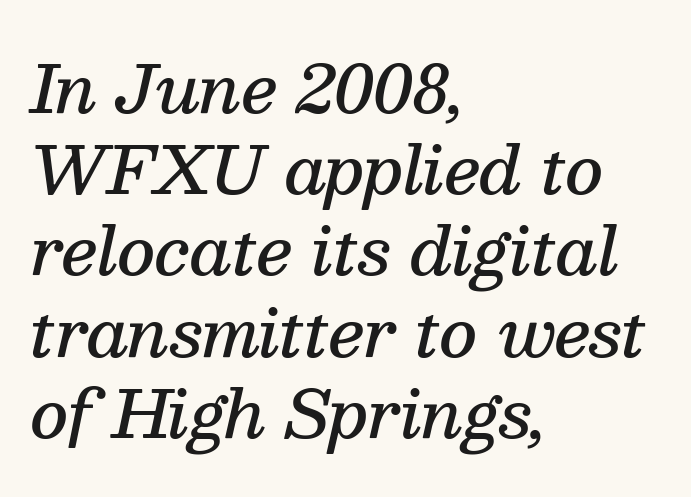
The image shows 65 px semibold serif type, italic (leaning right); set left-aligned, normal line spacing (1.25x), normal letter spacing, not underlined; medium stroke contrast and a medium x-height.
